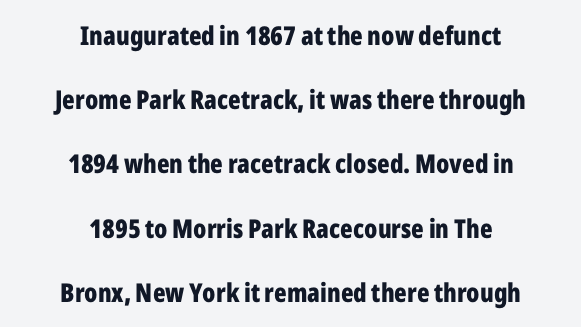
Type without underlining. The rendering uses a large line-height, opening up the rows. Characters remain perfectly vertical along every line. There is no visible air inserted between adjacent glyphs. Thick stems and heavy bowls — unmistakably bold.
